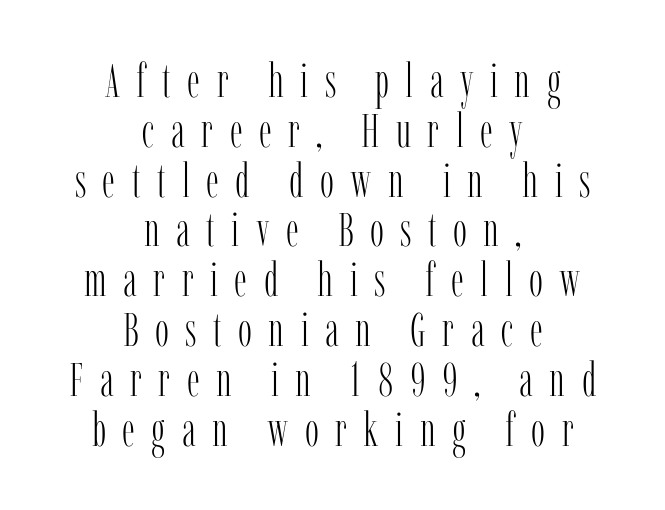
Q: Is the text bold? A: No.
Q: Is the text italic (slanted)? A: No, it is upright.
Q: Is the typeface a serif or a sans-serif typeface? A: Serif.
Q: Is the text underlined? A: No.
Q: How is the paragraph aligned? A: Centered.
Q: Is the spacing between letters normal or unusually wide? A: Unusually wide.
Q: Is the spacing between lines tight, normal or loose? A: Tight.
Q: Width (condensed, normal, or wide)? A: Condensed.
Q: Stroke contrast? A: Low.
Q: x-height? A: Medium.
Q: Monospaced? A: No.
